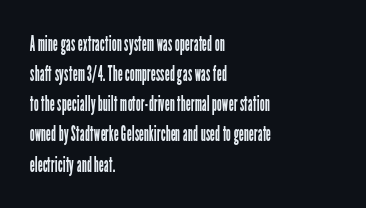
The image shows 22 px text type, upright; set left-aligned, normal line spacing (1.37x), normal letter spacing, not underlined.
